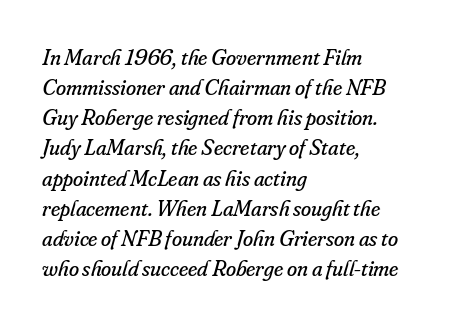
{"italic": "yes", "lean": "right", "slant_degrees": 16, "bold": "no", "underline": "no", "align": "left", "line_spacing": "normal", "line_spacing_ratio": 1.31, "letter_spacing": "normal", "letter_spacing_em": 0.0, "glyph_px": 23}
